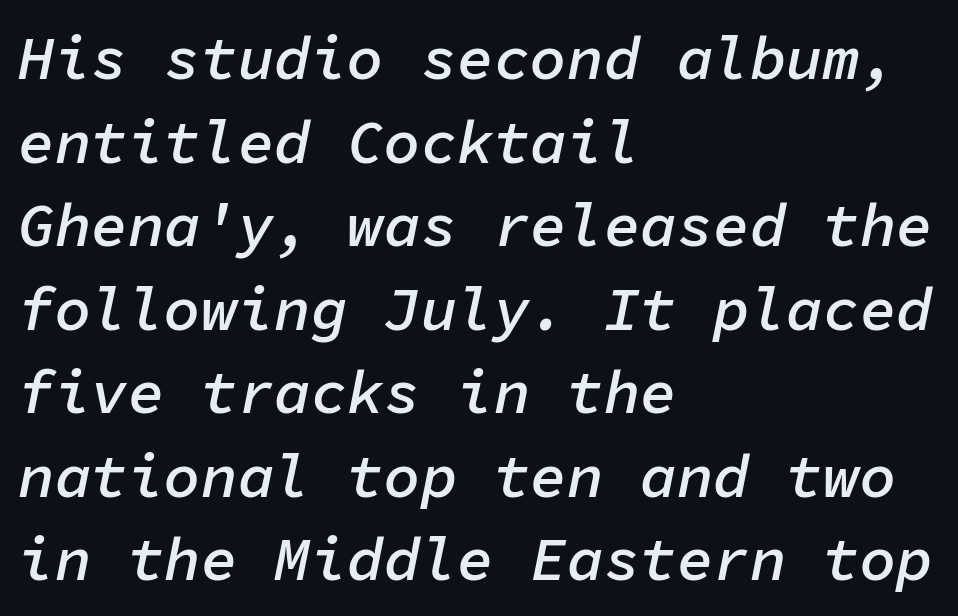
This is moderately heavy type, rendered in semibold. The space directly below the letters is spotless. There is no visible air inserted between adjacent glyphs. Horizontal alignment here is leftward, the default for most running prose.
